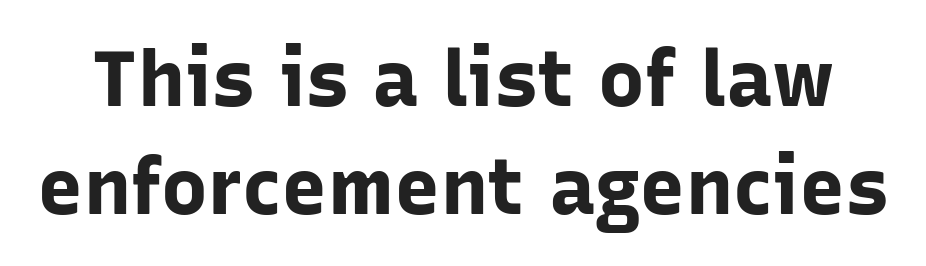
{"serif": "no", "italic": "no", "bold": "yes", "weight": "bold", "width": "normal", "stroke_contrast": "low", "x_height": "medium", "monospaced": "no", "underline": "no", "line_spacing": "normal", "line_spacing_ratio": 1.39, "letter_spacing": "normal", "letter_spacing_em": 0.0, "glyph_px": 78}
